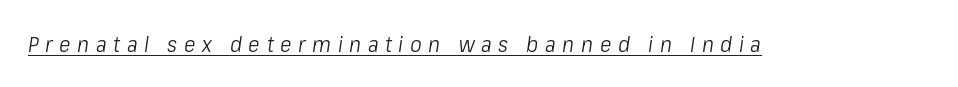
Q: Is the text bold? A: No.
Q: Is the text italic (slanted)? A: Yes, it leans right by about 8 degrees.
Q: Is the text underlined? A: Yes.
Q: Is the spacing between letters normal or unusually wide? A: Unusually wide.
